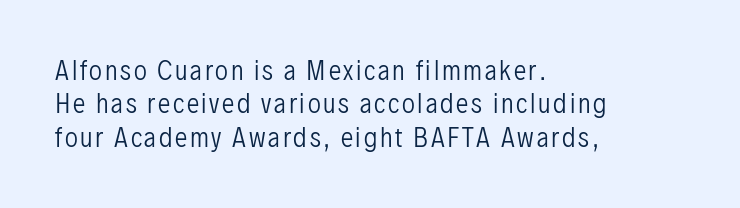
{"italic": "no", "bold": "no", "underline": "no", "align": "left", "line_spacing": "normal", "line_spacing_ratio": 1.34, "glyph_px": 25}
